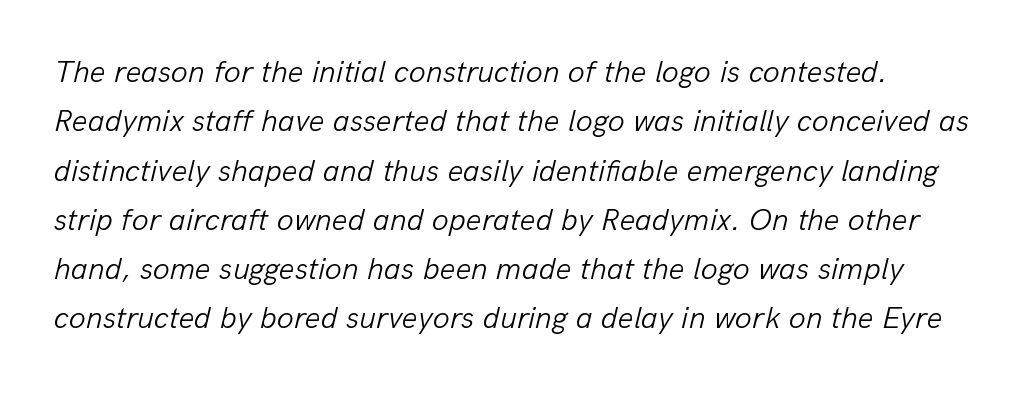
{"italic": "yes", "lean": "right", "slant_degrees": 13, "bold": "no", "weight": "light", "width": "normal", "stroke_contrast": "low", "x_height": "medium", "monospaced": "no", "underline": "no", "line_spacing": "normal", "line_spacing_ratio": 1.59, "letter_spacing": "normal", "letter_spacing_em": 0.0, "glyph_px": 31}
